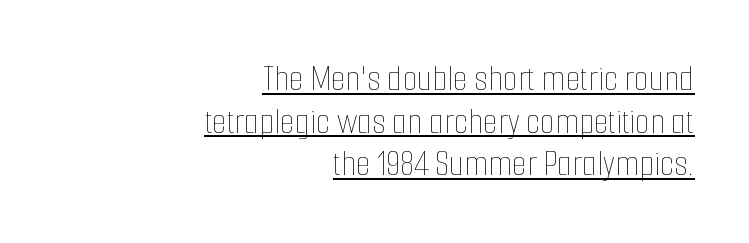
{"italic": "no", "bold": "no", "weight": "thin", "width": "condensed", "stroke_contrast": "low", "x_height": "medium", "monospaced": "no", "underline": "yes", "align": "right", "line_spacing": "tight", "line_spacing_ratio": 1.12, "letter_spacing": "normal", "letter_spacing_em": 0.0, "glyph_px": 38}
